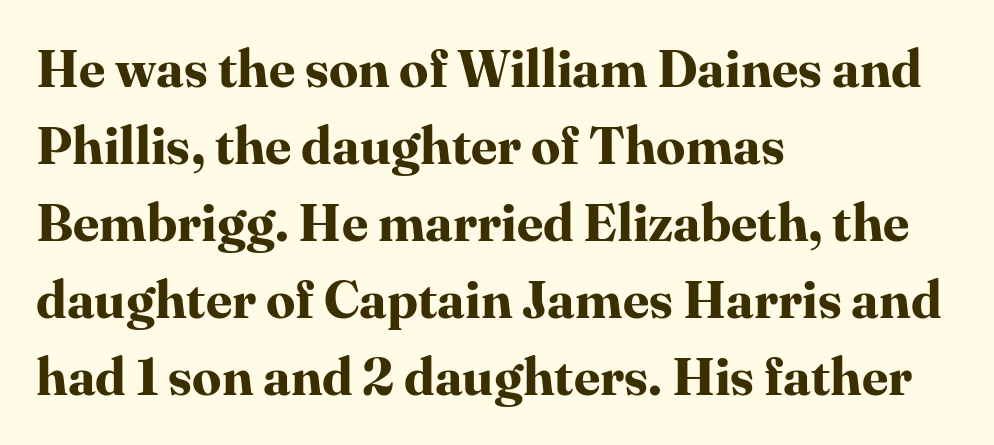
{"serif": "yes", "italic": "no", "bold": "yes", "weight": "bold", "width": "normal", "stroke_contrast": "high", "x_height": "medium", "monospaced": "no", "underline": "no", "align": "left", "line_spacing": "normal", "line_spacing_ratio": 1.48, "letter_spacing": "normal", "letter_spacing_em": 0.0, "glyph_px": 52}
